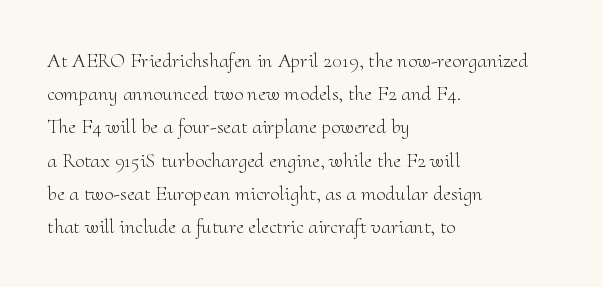
Q: Is the text bold? A: No.
Q: Is the text italic (slanted)? A: No, it is upright.
Q: Is the text underlined? A: No.
Q: How is the paragraph aligned? A: Left-aligned.
Q: Is the spacing between letters normal or unusually wide? A: Normal.
Q: Is the spacing between lines tight, normal or loose? A: Normal.
